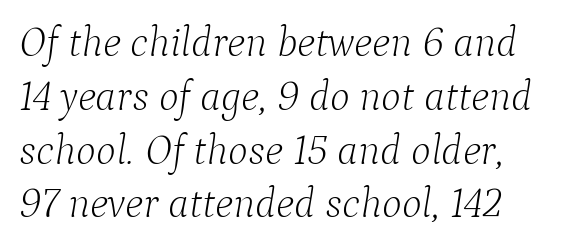
The image shows 42 px light serif type, italic (leaning right); set normal line spacing (1.28x), normal letter spacing, not underlined; low stroke contrast and a medium x-height.
